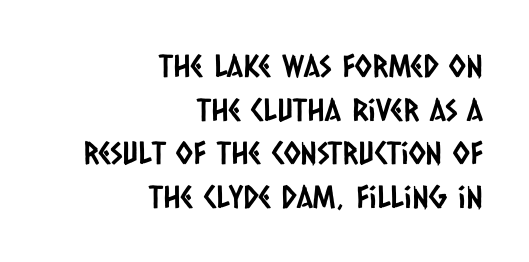
The image shows 31 px condensed sans-serif type; set right-aligned, normal line spacing (1.41x), normal letter spacing, not underlined; low stroke contrast and a large x-height.
